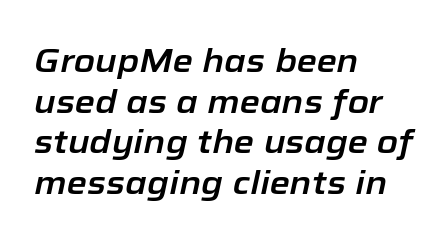
No extra tracking has been applied to these lines. Spacing verdict: proportional, widths tailored to each character. Just letters on the line, the space beneath them empty. Is the block centered? No — it sits flush against the left margin.
